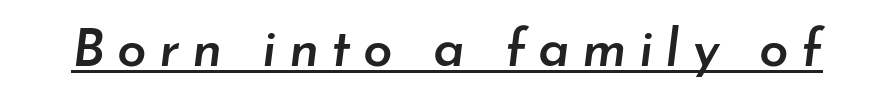
The image shows 53 px semibold type, italic (leaning right); set unusually wide letter spacing (+0.23 em), underlined; low stroke contrast and a small x-height.
